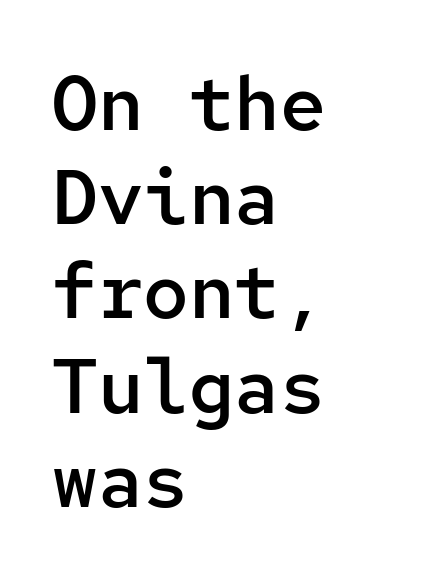
The image shows 76 px semibold sans-serif type, upright, monospaced; set left-aligned, line spacing 1.24x, normal letter spacing, not underlined; low stroke contrast and a medium x-height.
